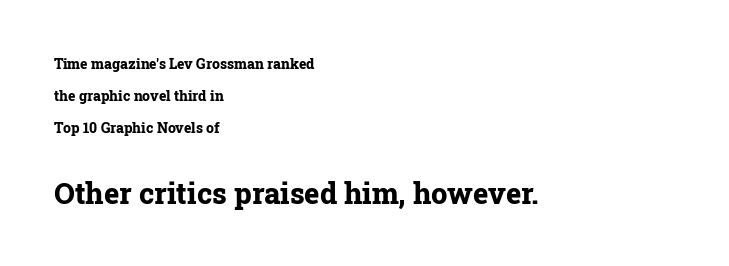
Q: Is the text bold? A: Yes.
Q: Is the text italic (slanted)? A: No, it is upright.
Q: Is the typeface a serif or a sans-serif typeface? A: Serif.
Q: Is the text underlined? A: No.
Q: How is the paragraph aligned? A: Left-aligned.
Q: Is the spacing between letters normal or unusually wide? A: Normal.
Q: Is the spacing between lines tight, normal or loose? A: Loose.
Q: Which block of text is set in a larger size, the first (top) or the second (bottom)? A: The second (bottom) one.
Q: Width (condensed, normal, or wide)? A: Normal.
Q: Stroke contrast? A: Low.
Q: x-height? A: Medium.
Q: Monospaced? A: No.
